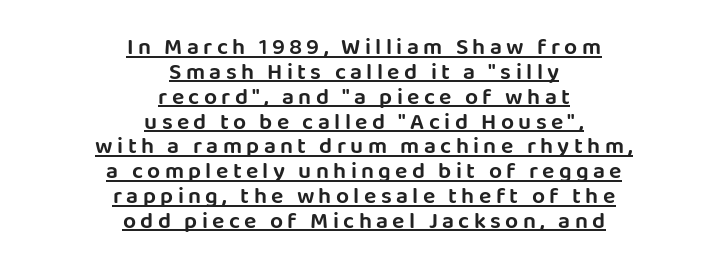
Q: Is the text italic (slanted)? A: No, it is upright.
Q: Is the text underlined? A: Yes.
Q: How is the paragraph aligned? A: Centered.
Q: Is the spacing between lines tight, normal or loose? A: Tight.
